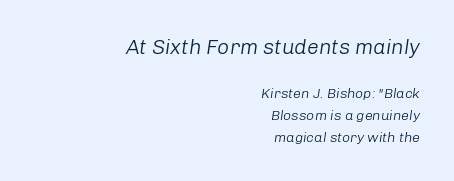
Q: Is the text bold? A: No.
Q: Is the text italic (slanted)? A: Yes, it leans right by about 8 degrees.
Q: Is the text underlined? A: No.
Q: How is the paragraph aligned? A: Right-aligned.
Q: Is the spacing between letters normal or unusually wide? A: Normal.
Q: Is the spacing between lines tight, normal or loose? A: Normal.
Q: Which block of text is set in a larger size, the first (top) or the second (bottom)? A: The first (top) one.
